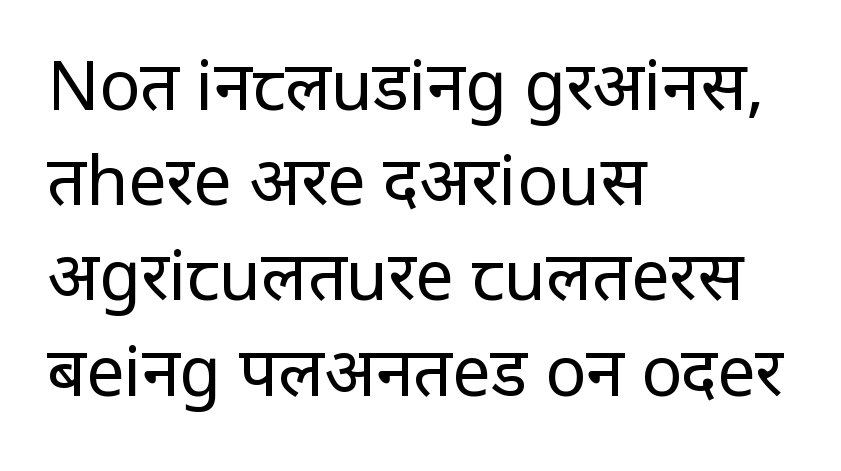
{"serif": "no", "italic": "no", "bold": "no", "weight": "regular", "width": "condensed", "stroke_contrast": "low", "x_height": "large", "monospaced": "no", "underline": "no", "align": "left", "line_spacing": "normal", "line_spacing_ratio": 1.4, "letter_spacing": "normal", "letter_spacing_em": 0.0, "glyph_px": 68}
